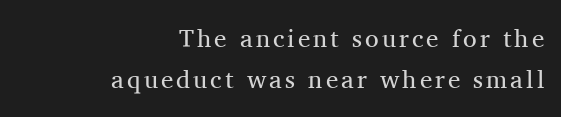
The image shows 25 px text type, upright; set right-aligned, normal line spacing (1.66x), not underlined.
